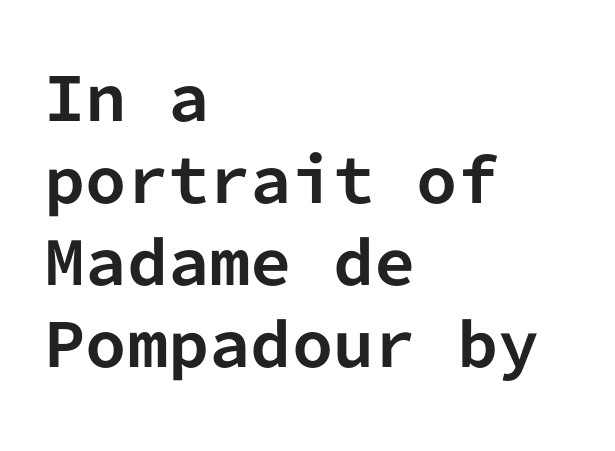
Q: Is the text bold? A: Yes.
Q: Is the text italic (slanted)? A: No, it is upright.
Q: Is the typeface a serif or a sans-serif typeface? A: Sans-serif.
Q: Is the text underlined? A: No.
Q: How is the paragraph aligned? A: Left-aligned.
Q: Is the spacing between letters normal or unusually wide? A: Normal.
Q: Is the spacing between lines tight, normal or loose? A: Normal.
Q: Width (condensed, normal, or wide)? A: Normal.
Q: Stroke contrast? A: Low.
Q: x-height? A: Medium.
Q: Monospaced? A: Yes.
